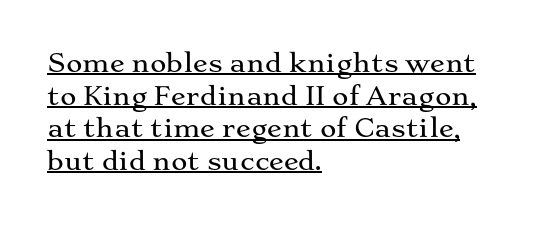
The image shows 25 px text type, upright; set left-aligned, normal line spacing (1.31x), normal letter spacing, underlined.
